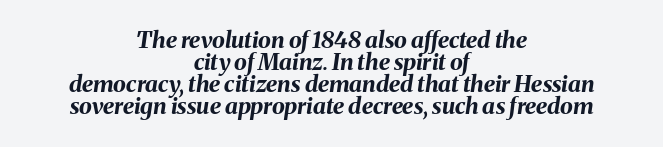
The image shows 23 px bold type, italic (leaning right); set centered, tight line spacing (0.96x), normal letter spacing, not underlined.
